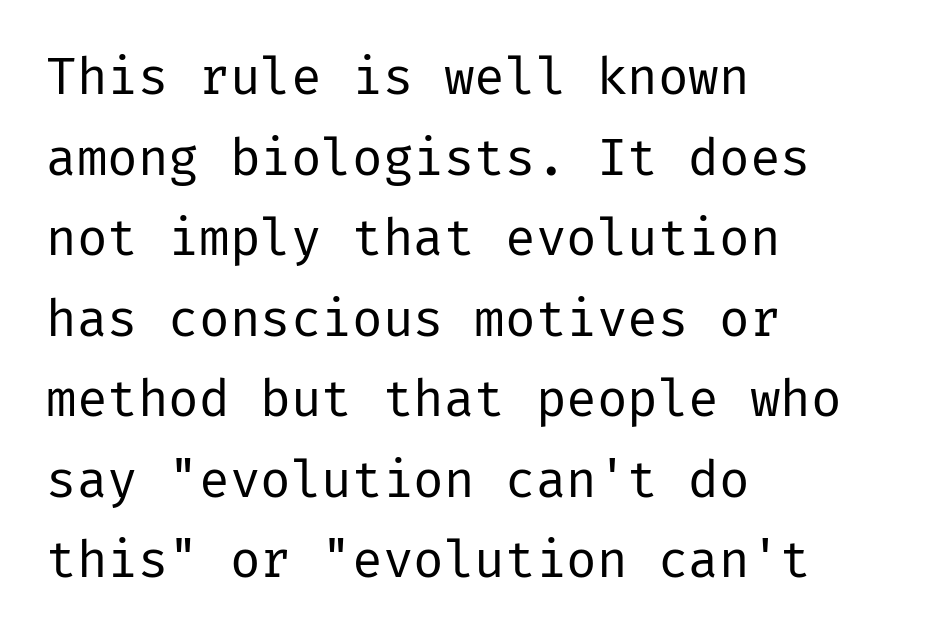
Q: Is the text bold? A: No.
Q: Is the text italic (slanted)? A: No, it is upright.
Q: Is the typeface a serif or a sans-serif typeface? A: Sans-serif.
Q: Is the text underlined? A: No.
Q: How is the paragraph aligned? A: Left-aligned.
Q: Is the spacing between letters normal or unusually wide? A: Normal.
Q: Is the spacing between lines tight, normal or loose? A: Normal.
Q: Width (condensed, normal, or wide)? A: Normal.
Q: Stroke contrast? A: Low.
Q: x-height? A: Medium.
